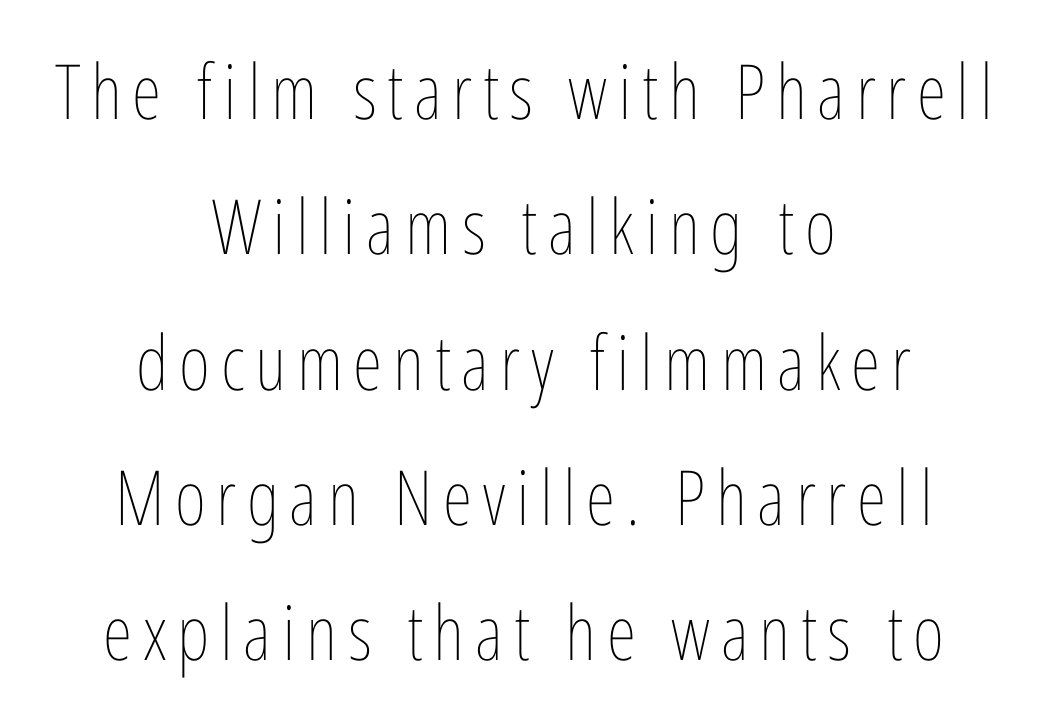
Q: Is the text bold? A: No.
Q: Is the text italic (slanted)? A: No, it is upright.
Q: Is the text underlined? A: No.
Q: How is the paragraph aligned? A: Centered.
Q: Width (condensed, normal, or wide)? A: Condensed.
Q: Stroke contrast? A: Low.
Q: x-height? A: Medium.
Q: Monospaced? A: No.
